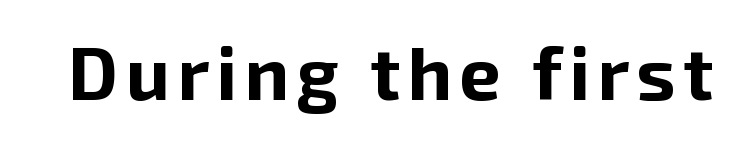
Q: Is the text bold? A: Yes.
Q: Is the text italic (slanted)? A: No, it is upright.
Q: Is the typeface a serif or a sans-serif typeface? A: Sans-serif.
Q: Is the text underlined? A: No.
Q: Width (condensed, normal, or wide)? A: Normal.
Q: Stroke contrast? A: Low.
Q: x-height? A: Medium.
Q: Monospaced? A: No.
